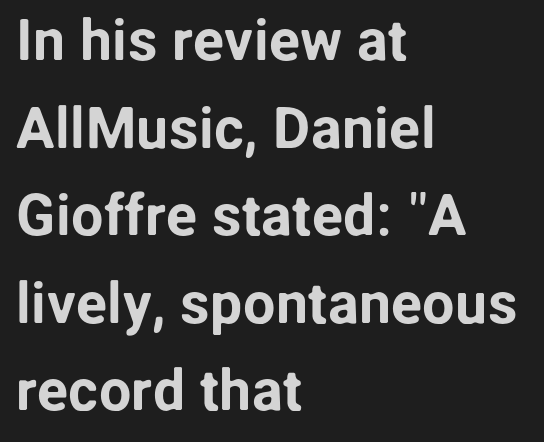
Spacing between characters is what you'd get straight out of the box. This sample keeps an unexceptional amount of space between lines. Here the designer chose a conventional face with non-uniform glyph widths. Each row of text sits above clean, open space. A roman cut, with each character standing at attention. Leftover space on each line is placed entirely after the last word.
